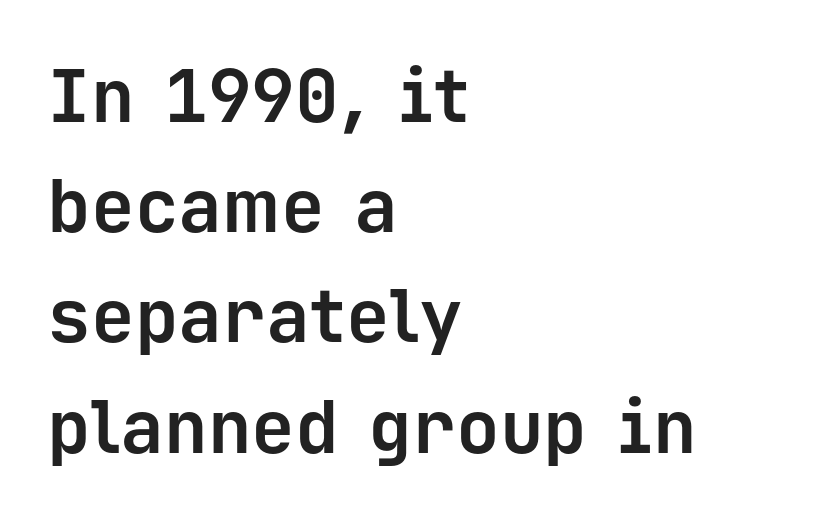
{"serif": "no", "italic": "no", "bold": "yes", "weight": "bold", "width": "normal", "stroke_contrast": "low", "x_height": "medium", "monospaced": "yes", "underline": "no", "align": "left", "line_spacing": "normal", "line_spacing_ratio": 1.51, "letter_spacing": "normal", "letter_spacing_em": 0.0, "glyph_px": 73}
